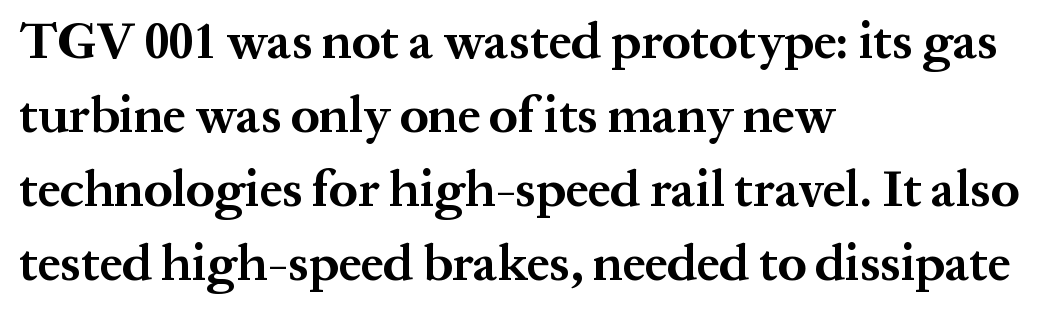
Q: Is the text bold? A: Yes.
Q: Is the text italic (slanted)? A: No, it is upright.
Q: Is the typeface a serif or a sans-serif typeface? A: Serif.
Q: Is the text underlined? A: No.
Q: How is the paragraph aligned? A: Left-aligned.
Q: Is the spacing between letters normal or unusually wide? A: Normal.
Q: Is the spacing between lines tight, normal or loose? A: Normal.
Q: Width (condensed, normal, or wide)? A: Normal.
Q: Stroke contrast? A: Medium.
Q: x-height? A: Medium.
Q: Monospaced? A: No.
